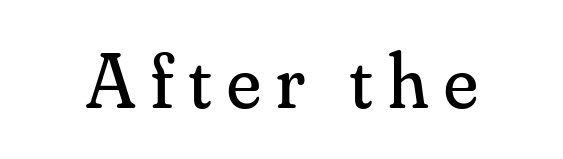
The image shows 78 px regular-weight serif type, upright; set unusually wide letter spacing (+0.2 em), not underlined; medium stroke contrast and a small x-height.
